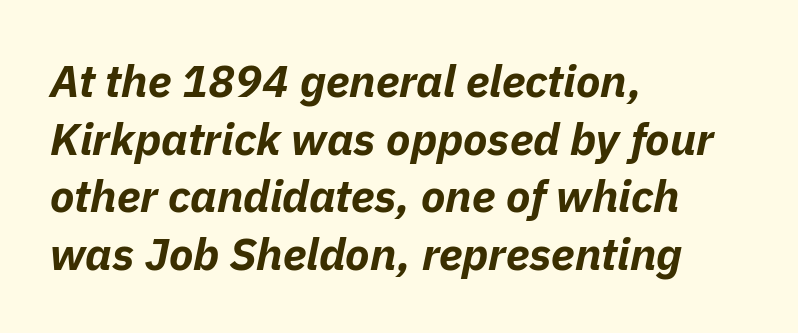
Q: Is the text bold? A: Yes.
Q: Is the text italic (slanted)? A: Yes, it leans right by about 11 degrees.
Q: Is the text underlined? A: No.
Q: How is the paragraph aligned? A: Left-aligned.
Q: Is the spacing between letters normal or unusually wide? A: Normal.
Q: Is the spacing between lines tight, normal or loose? A: Normal.
Q: Width (condensed, normal, or wide)? A: Normal.
Q: Stroke contrast? A: Low.
Q: x-height? A: Medium.
Q: Monospaced? A: No.
